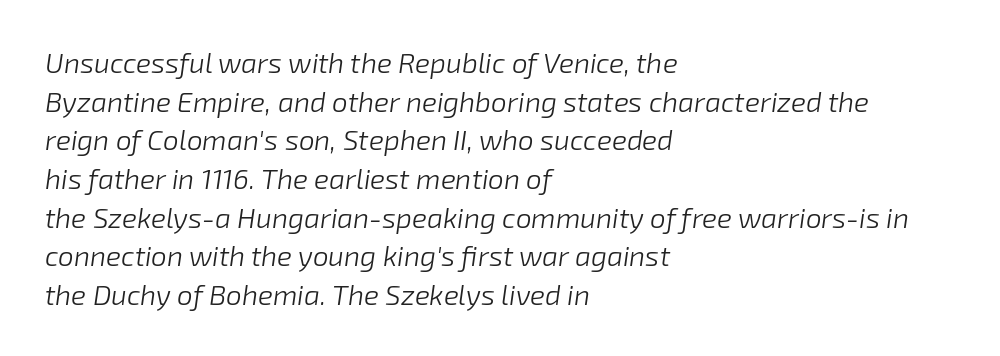
Each new line begins a customary step beneath the previous one. Here the designer chose a conventional face with non-uniform glyph widths. A typesetter would mark this as italic. Look at the tracking — it's just the regular setting, nothing added. No chunkiness to these letters — they're not bold.
